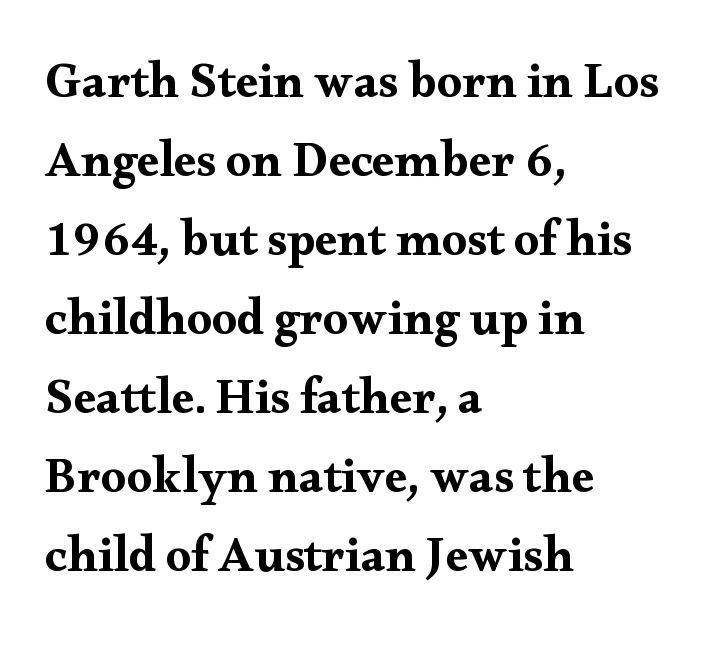
{"serif": "yes", "italic": "no", "width": "wide", "stroke_contrast": "medium", "x_height": "small", "monospaced": "no", "underline": "no", "align": "left", "line_spacing": "normal", "line_spacing_ratio": 1.58, "letter_spacing": "normal", "letter_spacing_em": 0.0, "glyph_px": 50}
